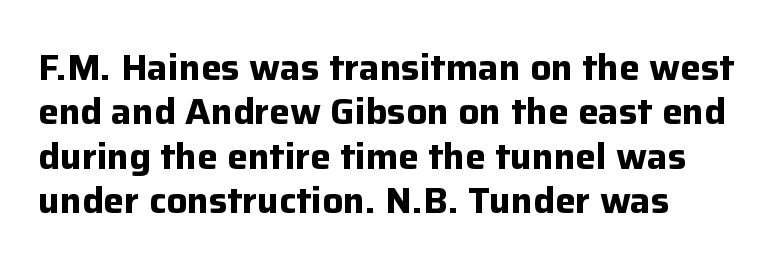
{"serif": "no", "italic": "no", "bold": "yes", "weight": "bold", "width": "normal", "stroke_contrast": "low", "x_height": "medium", "monospaced": "no", "underline": "no", "line_spacing_ratio": 1.2, "letter_spacing": "normal", "letter_spacing_em": 0.0, "glyph_px": 37}
